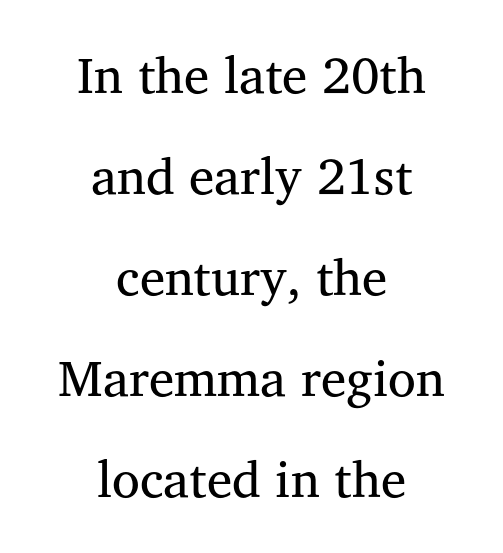
{"serif": "yes", "italic": "no", "bold": "no", "weight": "regular", "width": "normal", "stroke_contrast": "medium", "x_height": "medium", "monospaced": "no", "underline": "no", "align": "center", "line_spacing": "loose", "line_spacing_ratio": 1.98, "letter_spacing": "normal", "letter_spacing_em": 0.0, "glyph_px": 51}
